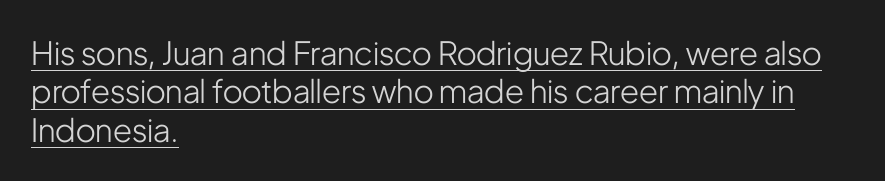
{"serif": "no", "italic": "no", "bold": "no", "weight": "light", "width": "condensed", "stroke_contrast": "low", "x_height": "medium", "monospaced": "no", "underline": "yes", "align": "left", "line_spacing_ratio": 1.2, "letter_spacing": "normal", "letter_spacing_em": 0.0, "glyph_px": 32}
